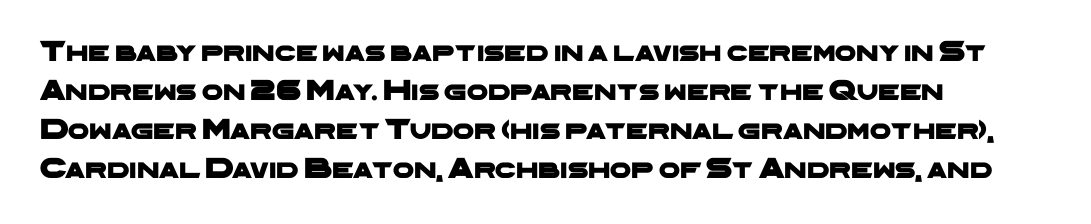
{"serif": "no", "width": "wide", "stroke_contrast": "low", "x_height": "medium", "monospaced": "no", "underline": "no", "align": "left", "line_spacing": "normal", "line_spacing_ratio": 1.3, "letter_spacing": "normal", "letter_spacing_em": 0.0, "glyph_px": 30}
